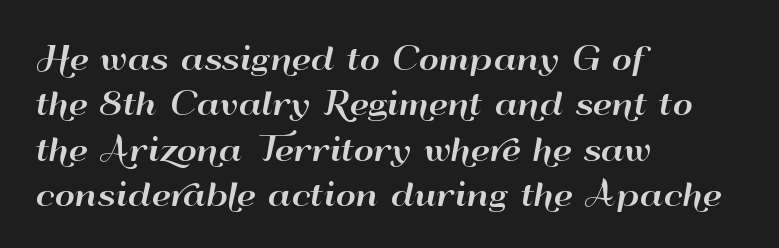
{"serif": "no", "width": "wide", "stroke_contrast": "high", "x_height": "small", "monospaced": "no", "underline": "no", "align": "left", "line_spacing": "normal", "line_spacing_ratio": 1.46, "letter_spacing": "normal", "letter_spacing_em": 0.0, "glyph_px": 31}
